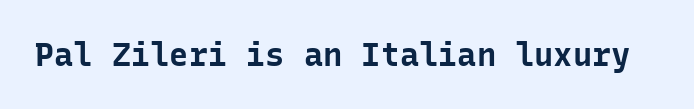
The image shows 32 px bold sans-serif type, upright, monospaced; set normal letter spacing, not underlined; low stroke contrast and a medium x-height.
